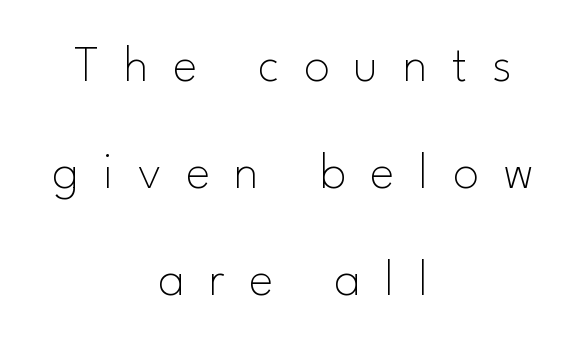
The image shows 52 px thin sans-serif type, upright; set centered, loose line spacing (2.06x), unusually wide letter spacing (+0.47 em), not underlined; low stroke contrast and a small x-height.
